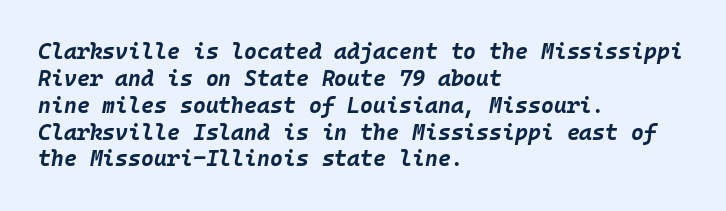
The image shows 22 px bold type, italic (leaning right); set left-aligned, line spacing 1.22x, normal letter spacing, not underlined.
